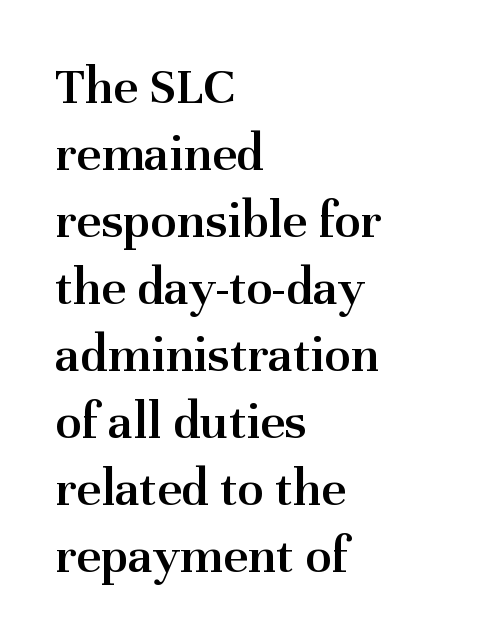
{"serif": "yes", "italic": "no", "bold": "semi", "weight": "semibold", "width": "normal", "stroke_contrast": "medium", "x_height": "medium", "monospaced": "no", "underline": "no", "align": "left", "line_spacing_ratio": 1.24, "letter_spacing": "normal", "letter_spacing_em": 0.0, "glyph_px": 54}
